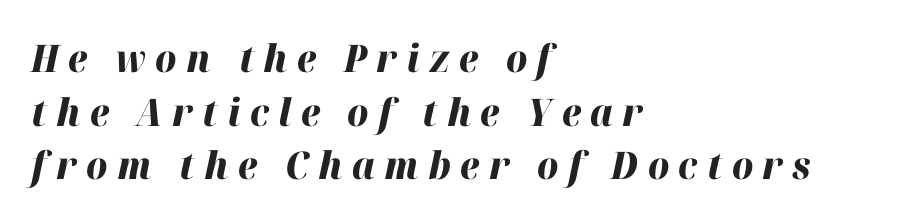
Q: Is the text bold? A: Yes.
Q: Is the text italic (slanted)? A: Yes, it leans right by about 12 degrees.
Q: Is the text underlined? A: No.
Q: How is the paragraph aligned? A: Left-aligned.
Q: Is the spacing between letters normal or unusually wide? A: Unusually wide.
Q: Is the spacing between lines tight, normal or loose? A: Normal.
Q: Width (condensed, normal, or wide)? A: Normal.
Q: Stroke contrast? A: High.
Q: x-height? A: Medium.
Q: Monospaced? A: No.
